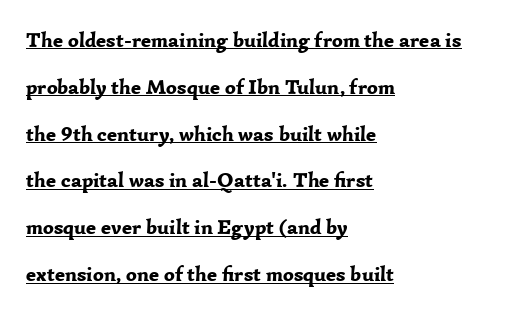
{"italic": "no", "bold": "yes", "underline": "yes", "align": "left", "line_spacing": "loose", "line_spacing_ratio": 2.23, "letter_spacing": "normal", "letter_spacing_em": 0.0, "glyph_px": 21}
